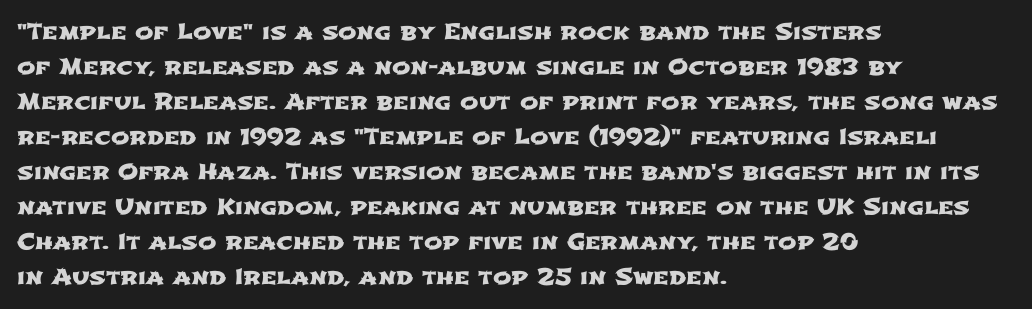
Layout note: lines flush left. Descenders are the only things crossing below the line. The vertical gap from one line to the next is medium. Caption: standard tracking, unaltered.
